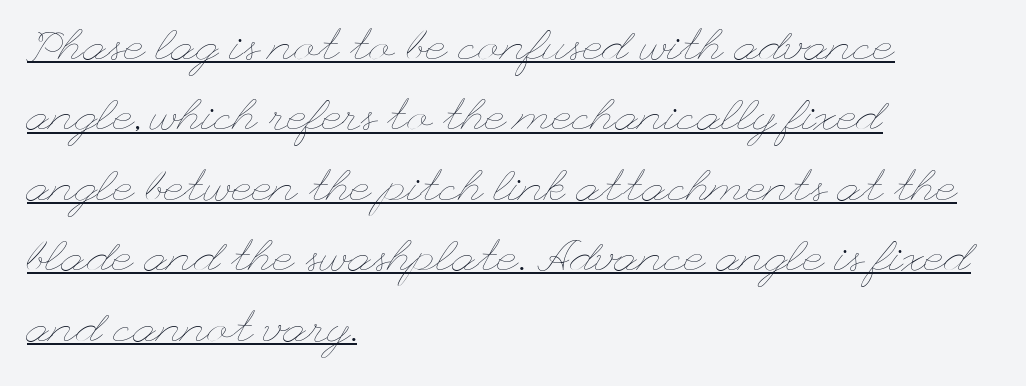
Q: Is the text bold? A: No.
Q: Is the text italic (slanted)? A: Yes.
Q: Is the text underlined? A: Yes.
Q: How is the paragraph aligned? A: Left-aligned.
Q: Is the spacing between letters normal or unusually wide? A: Normal.
Q: Is the spacing between lines tight, normal or loose? A: Normal.
Q: Width (condensed, normal, or wide)? A: Wide.
Q: Stroke contrast? A: Low.
Q: x-height? A: Small.
